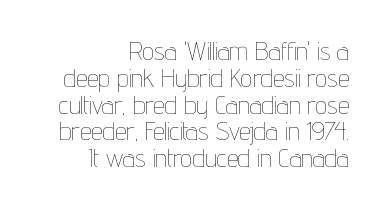
Q: Is the text bold? A: No.
Q: Is the text italic (slanted)? A: No, it is upright.
Q: Is the text underlined? A: No.
Q: How is the paragraph aligned? A: Right-aligned.
Q: Is the spacing between letters normal or unusually wide? A: Normal.
Q: Is the spacing between lines tight, normal or loose? A: Tight.
